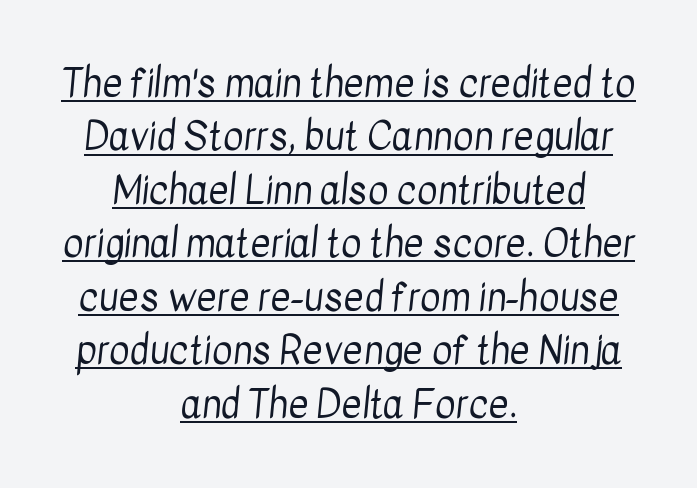
Q: Is the text bold? A: No.
Q: Is the typeface a serif or a sans-serif typeface? A: Sans-serif.
Q: Is the text underlined? A: Yes.
Q: How is the paragraph aligned? A: Centered.
Q: Is the spacing between letters normal or unusually wide? A: Normal.
Q: Is the spacing between lines tight, normal or loose? A: Normal.
Q: Width (condensed, normal, or wide)? A: Condensed.
Q: Stroke contrast? A: Low.
Q: x-height? A: Medium.
Q: Monospaced? A: No.
